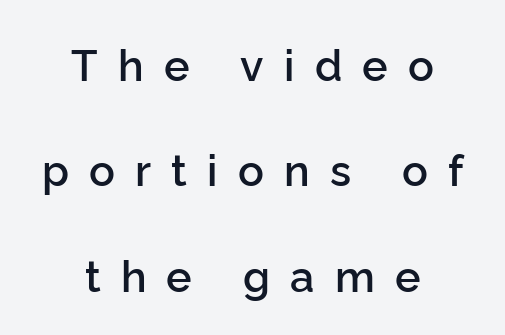
{"serif": "no", "italic": "no", "bold": "semi", "weight": "semibold", "width": "normal", "stroke_contrast": "low", "x_height": "medium", "monospaced": "no", "underline": "no", "align": "center", "line_spacing": "loose", "line_spacing_ratio": 2.45, "letter_spacing": "wide", "letter_spacing_em": 0.47, "glyph_px": 43}
